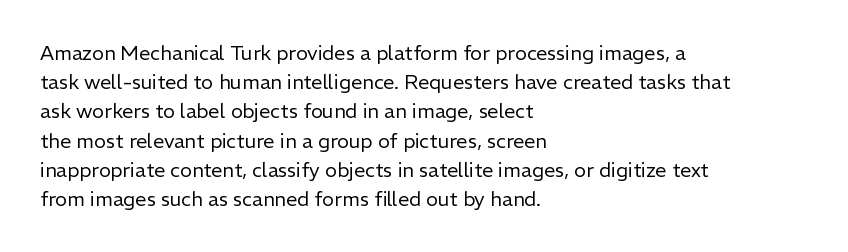
The image shows 20 px text type, upright; set left-aligned, normal line spacing (1.46x), normal letter spacing, not underlined.
